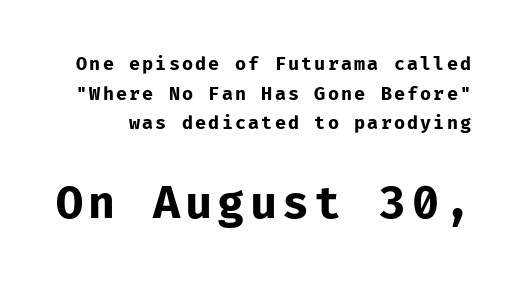
Q: Is the text bold? A: Yes.
Q: Is the text italic (slanted)? A: No, it is upright.
Q: Is the typeface a serif or a sans-serif typeface? A: Sans-serif.
Q: Is the text underlined? A: No.
Q: Is the spacing between lines tight, normal or loose? A: Normal.
Q: Which block of text is set in a larger size, the first (top) or the second (bottom)? A: The second (bottom) one.
Q: Width (condensed, normal, or wide)? A: Normal.
Q: Stroke contrast? A: Low.
Q: x-height? A: Medium.
Q: Monospaced? A: Yes.
